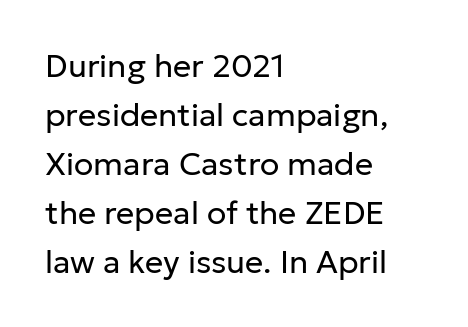
The image shows 32 px regular-weight sans-serif type, upright; set left-aligned, normal line spacing (1.53x), normal letter spacing, not underlined; low stroke contrast and a medium x-height.
